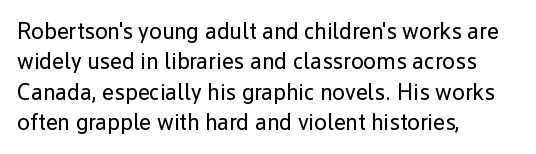
Q: Is the text bold? A: No.
Q: Is the text italic (slanted)? A: No, it is upright.
Q: Is the text underlined? A: No.
Q: How is the paragraph aligned? A: Left-aligned.
Q: Is the spacing between letters normal or unusually wide? A: Normal.
Q: Is the spacing between lines tight, normal or loose? A: Normal.
